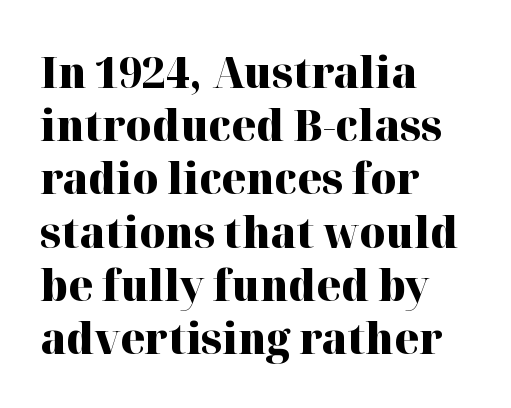
The image shows 44 px heavy serif type, upright; set left-aligned, line spacing 1.21x, normal letter spacing, not underlined; high stroke contrast and a medium x-height.
